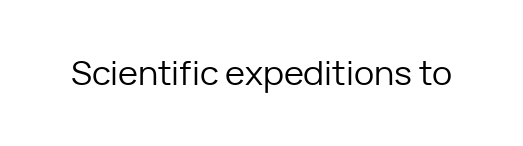
{"serif": "no", "italic": "no", "bold": "no", "weight": "regular", "width": "normal", "stroke_contrast": "low", "x_height": "medium", "monospaced": "no", "underline": "no", "letter_spacing": "normal", "letter_spacing_em": 0.0, "glyph_px": 34}
